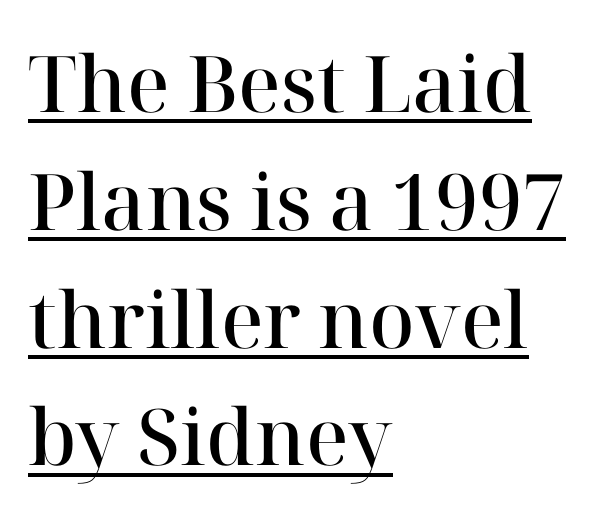
The image shows 78 px semibold serif type, upright; set left-aligned, normal line spacing (1.51x), normal letter spacing, underlined; high stroke contrast and a medium x-height.
